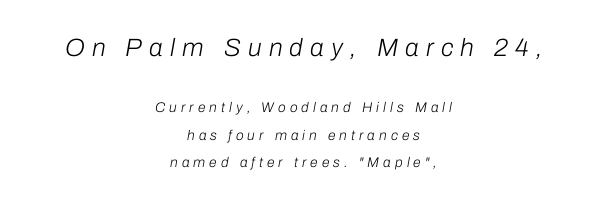
{"italic": "yes", "lean": "right", "slant_degrees": 10, "bold": "no", "underline": "no", "align": "center", "line_spacing": "loose", "line_spacing_ratio": 1.94, "letter_spacing": "wide", "letter_spacing_em": 0.29, "larger_block": "first", "size_ratio": 1.79, "glyph_px": 25}
